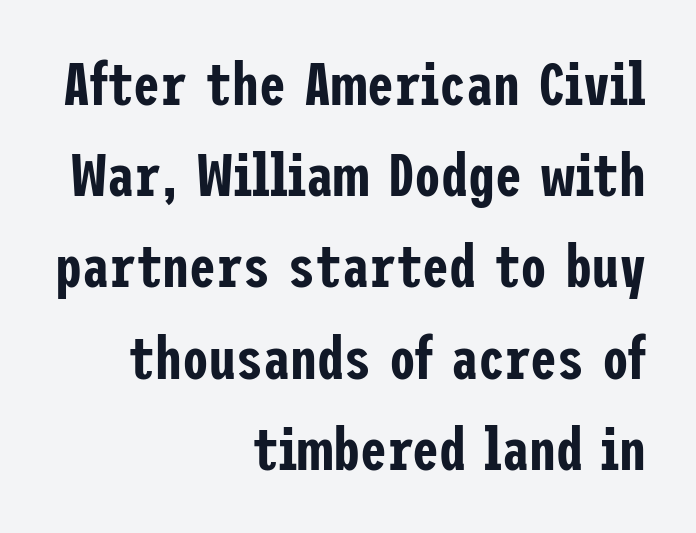
Q: Is the text italic (slanted)? A: No, it is upright.
Q: Is the typeface a serif or a sans-serif typeface? A: Sans-serif.
Q: Is the text underlined? A: No.
Q: How is the paragraph aligned? A: Right-aligned.
Q: Is the spacing between letters normal or unusually wide? A: Normal.
Q: Is the spacing between lines tight, normal or loose? A: Normal.
Q: Width (condensed, normal, or wide)? A: Condensed.
Q: Stroke contrast? A: Low.
Q: x-height? A: Medium.
